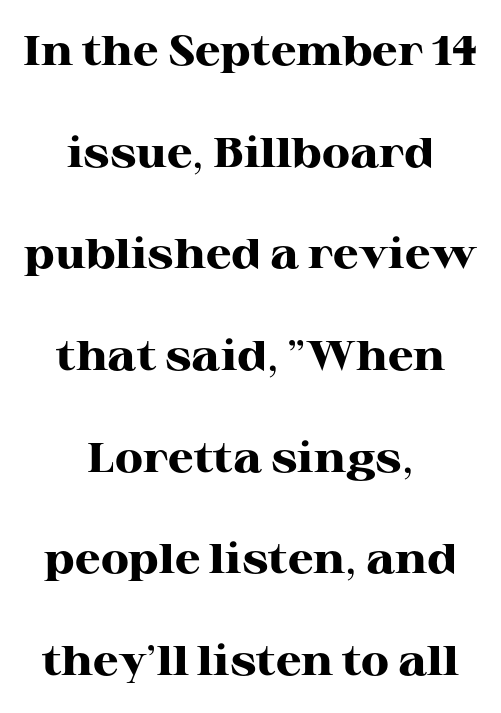
{"serif": "yes", "italic": "no", "bold": "yes", "weight": "heavy", "width": "wide", "stroke_contrast": "high", "x_height": "medium", "monospaced": "no", "underline": "no", "align": "center", "line_spacing": "loose", "line_spacing_ratio": 2.48, "letter_spacing": "normal", "letter_spacing_em": 0.0, "glyph_px": 41}
